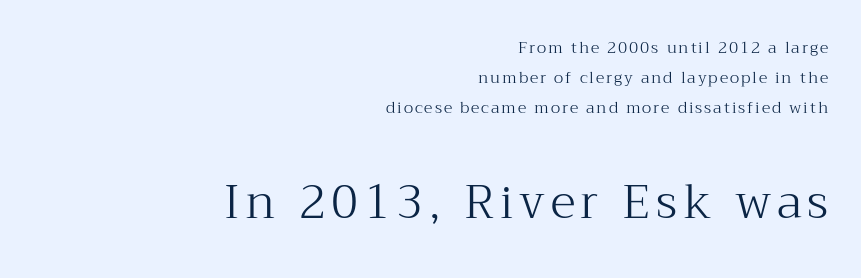
{"serif": "yes", "italic": "no", "bold": "no", "weight": "light", "width": "normal", "stroke_contrast": "medium", "x_height": "medium", "monospaced": "no", "underline": "no", "align": "right", "line_spacing_ratio": 1.89, "larger_block": "second", "size_ratio": 2.94, "glyph_px": 47}
